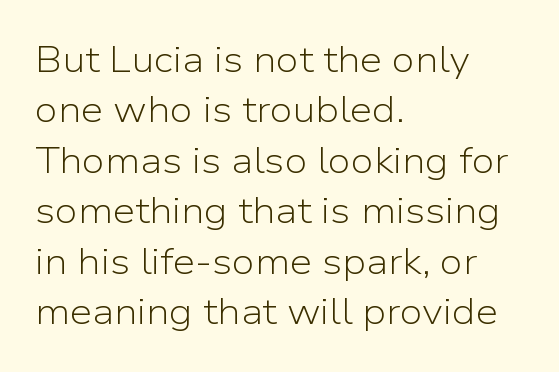
{"serif": "no", "italic": "no", "bold": "no", "weight": "light", "width": "normal", "stroke_contrast": "low", "x_height": "medium", "monospaced": "no", "underline": "no", "align": "left", "line_spacing": "normal", "line_spacing_ratio": 1.4, "letter_spacing": "normal", "letter_spacing_em": 0.0, "glyph_px": 36}
